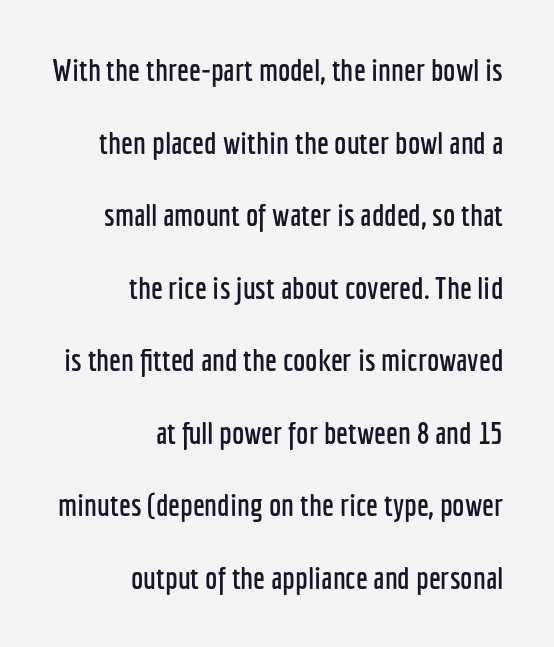
The image shows 31 px condensed sans-serif type, upright; set right-aligned, loose line spacing (2.34x), normal letter spacing, not underlined; low stroke contrast and a medium x-height.
